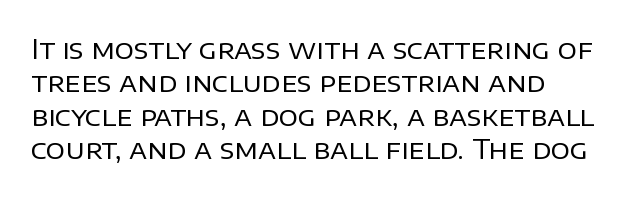
Q: Is the text bold? A: No.
Q: Is the text italic (slanted)? A: No, it is upright.
Q: Is the text underlined? A: No.
Q: Is the spacing between letters normal or unusually wide? A: Normal.
